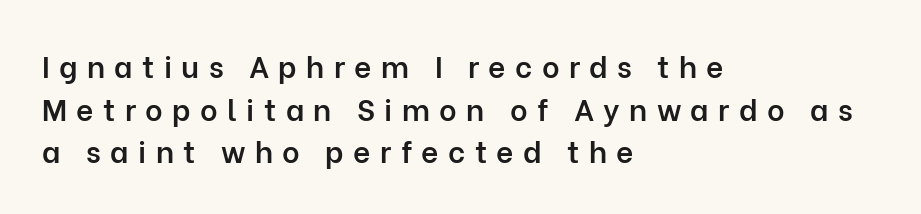
Q: Is the text bold? A: Semi-bold.
Q: Is the text italic (slanted)? A: No, it is upright.
Q: Is the typeface a serif or a sans-serif typeface? A: Sans-serif.
Q: Is the text underlined? A: No.
Q: How is the paragraph aligned? A: Left-aligned.
Q: Is the spacing between letters normal or unusually wide? A: Unusually wide.
Q: Is the spacing between lines tight, normal or loose? A: Normal.
Q: Width (condensed, normal, or wide)? A: Normal.
Q: Stroke contrast? A: Low.
Q: x-height? A: Medium.
Q: Monospaced? A: No.
